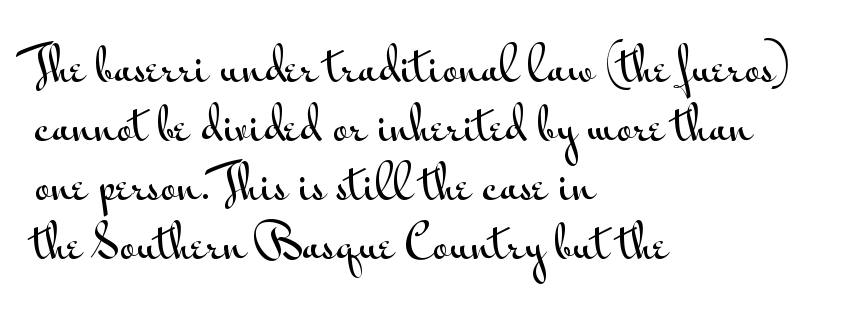
Q: Is the text italic (slanted)? A: Yes.
Q: Is the typeface a serif or a sans-serif typeface? A: Sans-serif.
Q: Is the text underlined? A: No.
Q: How is the paragraph aligned? A: Left-aligned.
Q: Is the spacing between letters normal or unusually wide? A: Normal.
Q: Is the spacing between lines tight, normal or loose? A: Normal.
Q: Width (condensed, normal, or wide)? A: Wide.
Q: Stroke contrast? A: Medium.
Q: x-height? A: Small.
Q: Monospaced? A: No.
